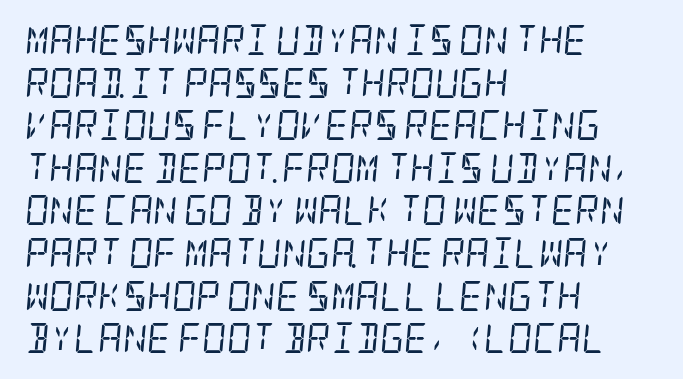
Q: Is the text bold? A: No.
Q: Is the text italic (slanted)? A: Yes, it leans right by about 5 degrees.
Q: Is the typeface a serif or a sans-serif typeface? A: Serif.
Q: Is the text underlined? A: No.
Q: How is the paragraph aligned? A: Left-aligned.
Q: Is the spacing between letters normal or unusually wide? A: Normal.
Q: Is the spacing between lines tight, normal or loose? A: Normal.
Q: Width (condensed, normal, or wide)? A: Condensed.
Q: Stroke contrast? A: Low.
Q: x-height? A: Large.
